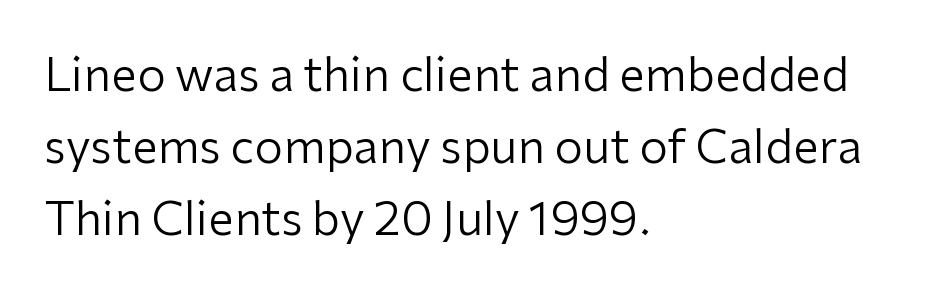
Inter-character spacing is left at the font's built-in metrics. Ordinary non-slanted type is in use. Stem width sits at or under what a default text font uses. The rendering uses a moderate line-height, typical for paragraphs.
